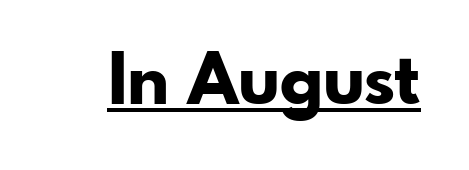
Weight check: bold — yes, fully. The tracking reads as untouched default to a designer's eye. Looks like regular typesetting: each glyph gets only the width it needs. Underlined type. The type sits square on the baseline with zero lean.
